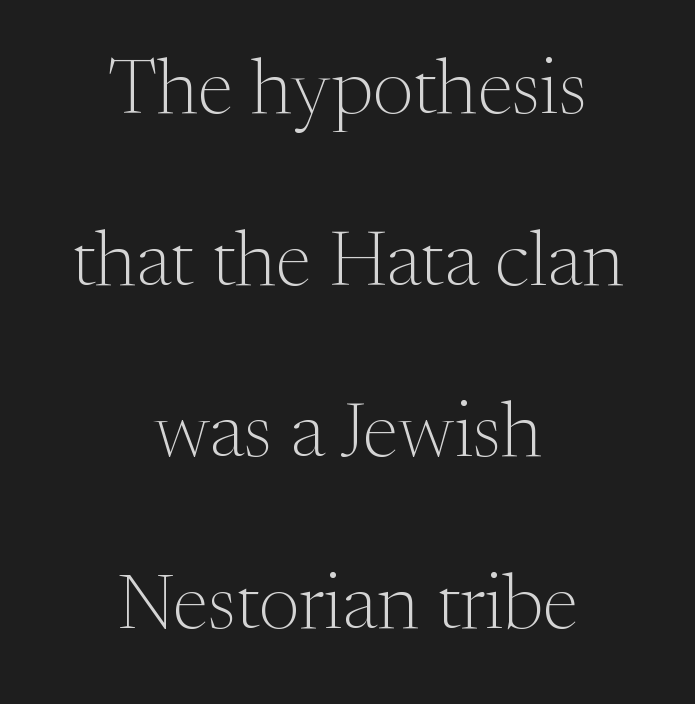
Note the varied advance widths — an 'i' is clearly narrower than an 'm'. Typeset on center — no edge is straight. Default kerning and tracking; the words read as compact shapes. Vertically, the passage feels expansive, rows floating well apart. Each letter's strokes conclude with small projecting serifs.
